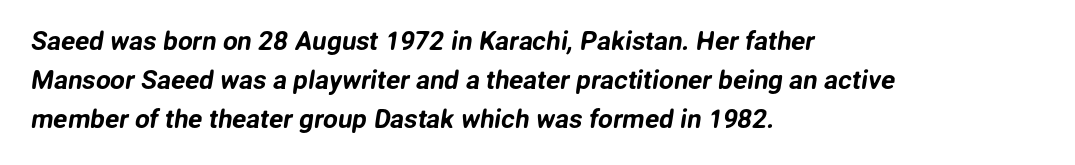
Interline gaps are of average width in this sample. This rendering leaves character spacing at its baseline value. Beneath every word, the page is bare. This sample is left-justified, so line endings fall wherever the words run out.
